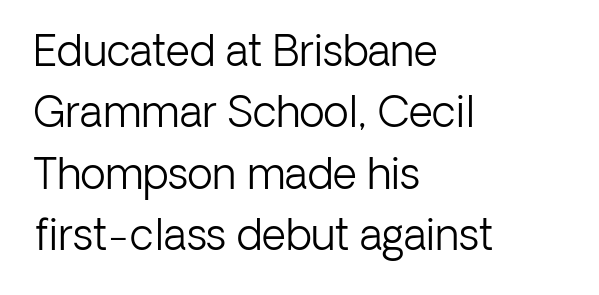
The image shows 42 px light sans-serif type, upright; set left-aligned, normal line spacing (1.46x), normal letter spacing, not underlined; low stroke contrast and a medium x-height.
